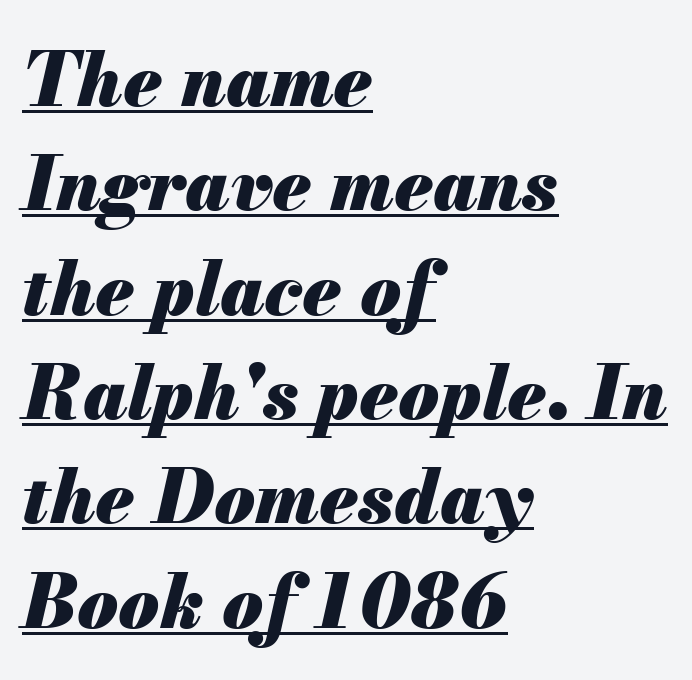
Q: Is the text bold? A: Yes.
Q: Is the text italic (slanted)? A: Yes, it leans right by about 13 degrees.
Q: Is the text underlined? A: Yes.
Q: How is the paragraph aligned? A: Left-aligned.
Q: Is the spacing between letters normal or unusually wide? A: Normal.
Q: Is the spacing between lines tight, normal or loose? A: Normal.
Q: Width (condensed, normal, or wide)? A: Normal.
Q: Stroke contrast? A: Medium.
Q: x-height? A: Small.
Q: Monospaced? A: No.
